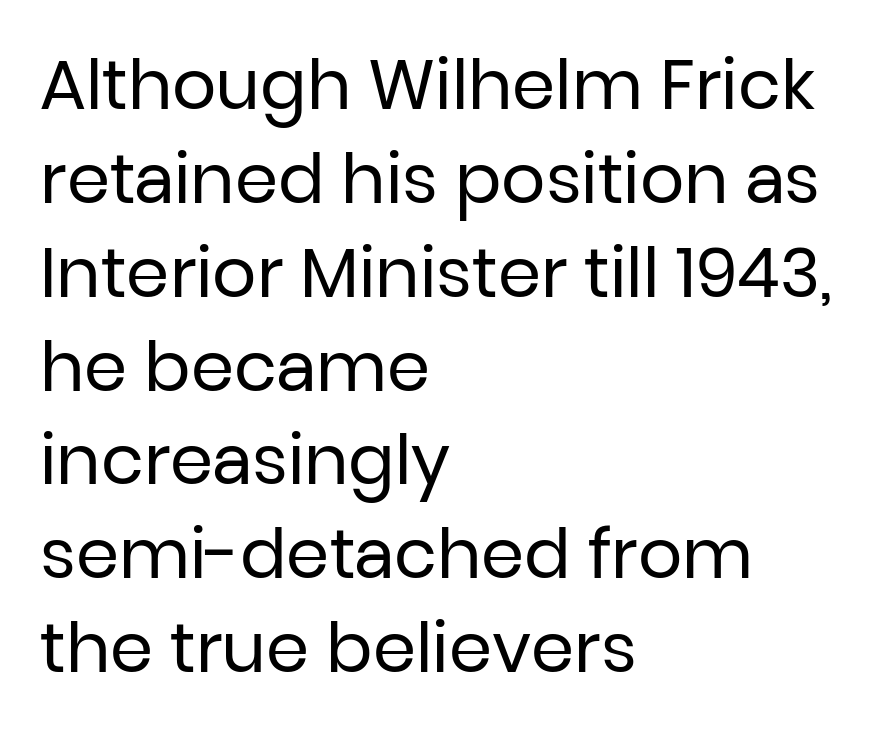
Q: Is the text bold? A: No.
Q: Is the text italic (slanted)? A: No, it is upright.
Q: Is the typeface a serif or a sans-serif typeface? A: Sans-serif.
Q: Is the text underlined? A: No.
Q: How is the paragraph aligned? A: Left-aligned.
Q: Is the spacing between letters normal or unusually wide? A: Normal.
Q: Is the spacing between lines tight, normal or loose? A: Normal.
Q: Width (condensed, normal, or wide)? A: Normal.
Q: Stroke contrast? A: Low.
Q: x-height? A: Medium.
Q: Monospaced? A: No.
